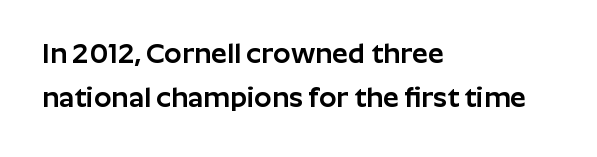
Q: Is the text italic (slanted)? A: No, it is upright.
Q: Is the typeface a serif or a sans-serif typeface? A: Sans-serif.
Q: Is the text underlined? A: No.
Q: How is the paragraph aligned? A: Left-aligned.
Q: Is the spacing between letters normal or unusually wide? A: Normal.
Q: Is the spacing between lines tight, normal or loose? A: Normal.
Q: Width (condensed, normal, or wide)? A: Normal.
Q: Stroke contrast? A: Low.
Q: x-height? A: Medium.
Q: Monospaced? A: No.
